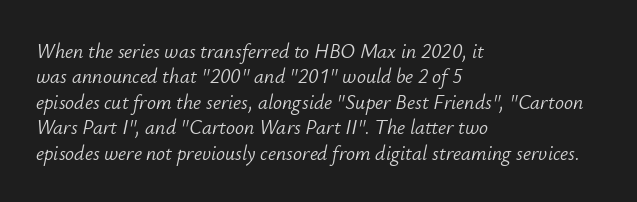
Rule under the text: the space is simply empty. Regarding leading, the lines here are spaced in the standard way. Where is the straight margin? On the left. The letters look calm and open, with moderate or lighter stems. The face used here is rendered with its standard letterfit. The glyphs look as if they've been sheared to an angle.
